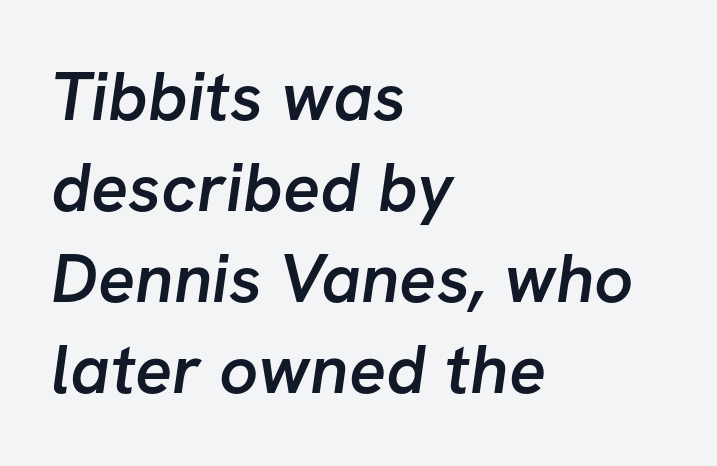
Q: Is the text bold? A: Semi-bold.
Q: Is the typeface a serif or a sans-serif typeface? A: Sans-serif.
Q: Is the text underlined? A: No.
Q: How is the paragraph aligned? A: Left-aligned.
Q: Is the spacing between letters normal or unusually wide? A: Normal.
Q: Is the spacing between lines tight, normal or loose? A: Normal.
Q: Width (condensed, normal, or wide)? A: Normal.
Q: Stroke contrast? A: Low.
Q: x-height? A: Medium.
Q: Monospaced? A: No.
